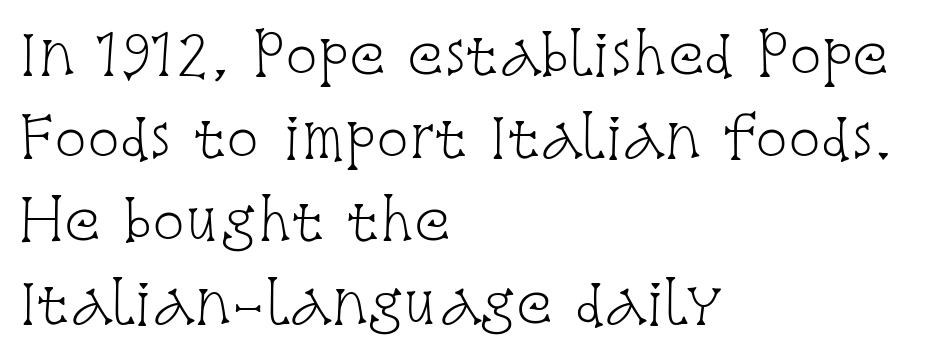
The image shows 54 px light, condensed serif type, upright; set left-aligned, normal line spacing (1.54x), normal letter spacing, not underlined; low stroke contrast and a large x-height.
